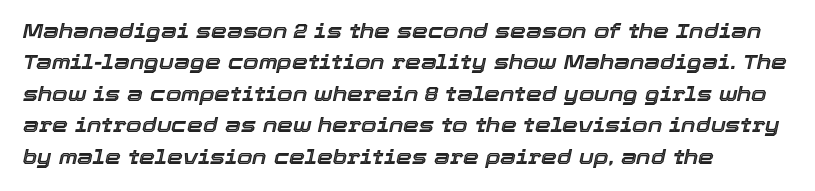
The image shows 20 px text type, italic (leaning right); set left-aligned, normal line spacing (1.57x), normal letter spacing, not underlined.
